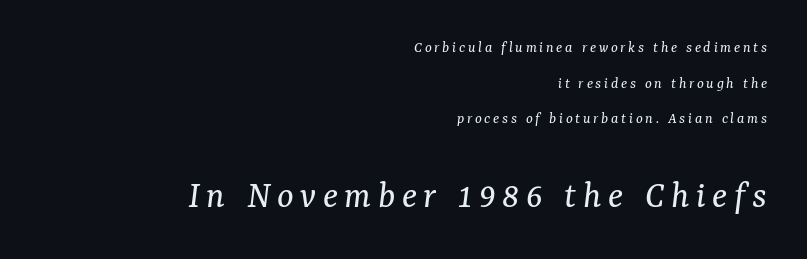
{"serif": "yes", "italic": "yes", "lean": "right", "slant_degrees": 7, "bold": "no", "weight": "regular", "width": "normal", "stroke_contrast": "medium", "x_height": "medium", "monospaced": "no", "underline": "no", "align": "right", "line_spacing": "loose", "line_spacing_ratio": 2.23, "larger_block": "second", "size_ratio": 2.44, "glyph_px": 39}
